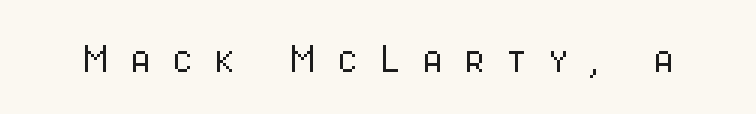
Q: Is the text bold? A: No.
Q: Is the text italic (slanted)? A: No, it is upright.
Q: Is the typeface a serif or a sans-serif typeface? A: Sans-serif.
Q: Is the text underlined? A: No.
Q: Is the spacing between letters normal or unusually wide? A: Unusually wide.
Q: Width (condensed, normal, or wide)? A: Condensed.
Q: Stroke contrast? A: Low.
Q: x-height? A: Medium.
Q: Monospaced? A: No.
